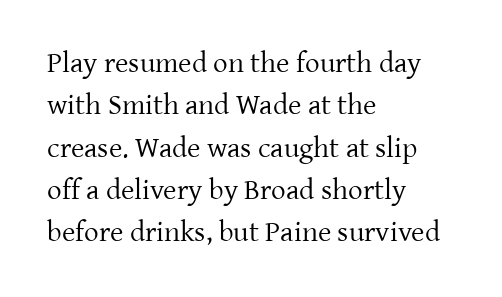
{"serif": "yes", "italic": "no", "bold": "no", "weight": "regular", "width": "normal", "stroke_contrast": "low", "x_height": "medium", "monospaced": "no", "underline": "no", "align": "left", "line_spacing": "normal", "line_spacing_ratio": 1.46, "letter_spacing": "normal", "letter_spacing_em": 0.0, "glyph_px": 29}
